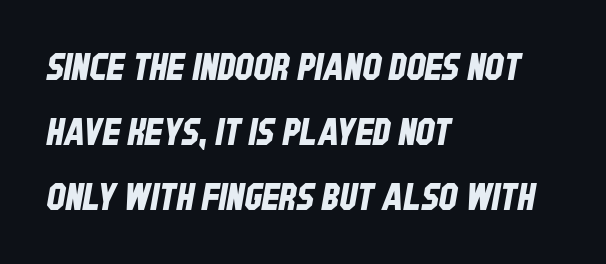
{"serif": "no", "width": "condensed", "stroke_contrast": "low", "x_height": "large", "monospaced": "no", "underline": "no", "align": "left", "line_spacing_ratio": 1.76, "letter_spacing": "normal", "letter_spacing_em": 0.0, "glyph_px": 37}
